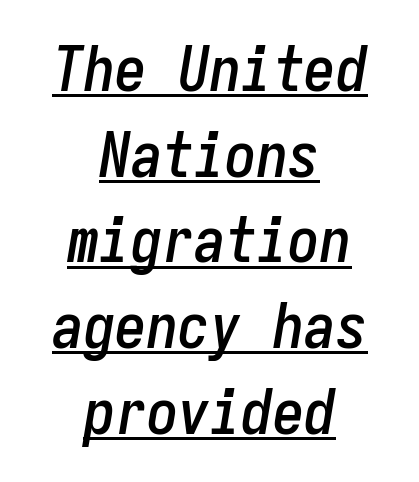
{"italic": "yes", "lean": "right", "slant_degrees": 9, "width": "condensed", "stroke_contrast": "low", "x_height": "medium", "monospaced": "yes", "underline": "yes", "align": "center", "line_spacing": "normal", "line_spacing_ratio": 1.36, "letter_spacing": "normal", "letter_spacing_em": 0.0, "glyph_px": 63}
